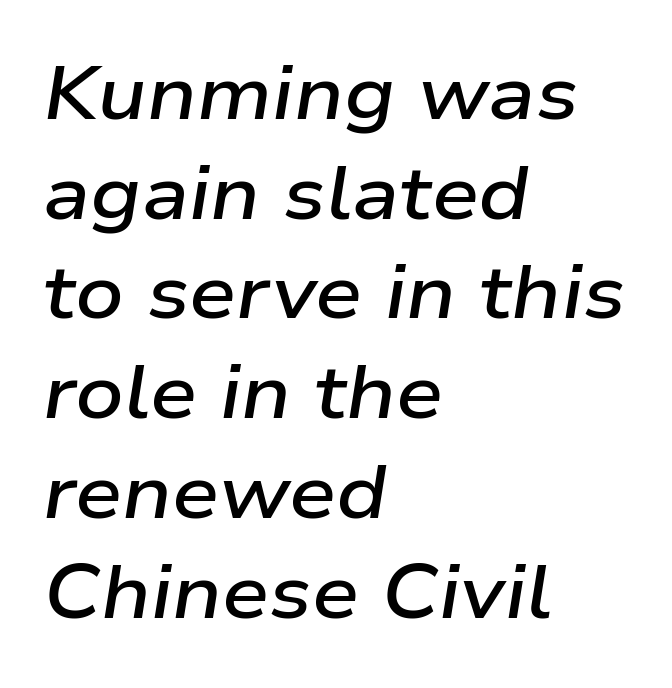
The image shows 75 px semibold, wide type, italic (leaning right); set left-aligned, normal line spacing (1.33x), normal letter spacing, not underlined; low stroke contrast and a medium x-height.
